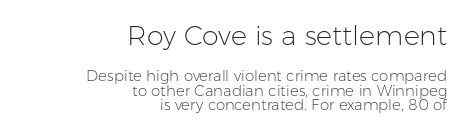
Q: Is the text bold? A: No.
Q: Is the text italic (slanted)? A: No, it is upright.
Q: Is the text underlined? A: No.
Q: How is the paragraph aligned? A: Right-aligned.
Q: Is the spacing between letters normal or unusually wide? A: Normal.
Q: Is the spacing between lines tight, normal or loose? A: Tight.
Q: Which block of text is set in a larger size, the first (top) or the second (bottom)? A: The first (top) one.
